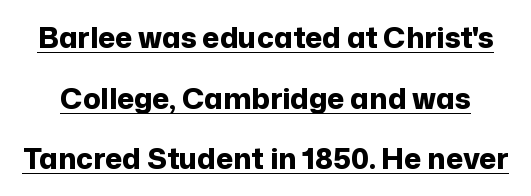
Varying glyph widths throughout — classic text-font behaviour. Typographically, this falls in the sans-serif category. Observe the ordinary spacing: letters are neighbours, not strangers. Rendered with straight, roman letterforms. On the weight axis this lands at bold, roughly 700.
